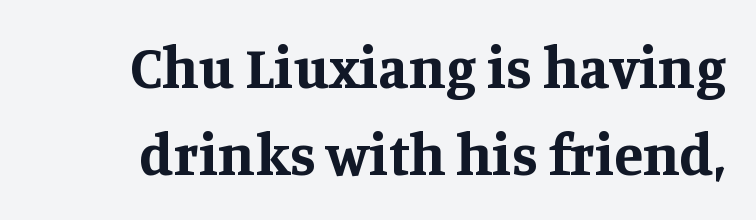
{"serif": "yes", "italic": "no", "bold": "yes", "weight": "bold", "width": "normal", "stroke_contrast": "medium", "x_height": "large", "monospaced": "no", "underline": "no", "line_spacing": "normal", "line_spacing_ratio": 1.48, "letter_spacing": "normal", "letter_spacing_em": 0.0, "glyph_px": 59}
